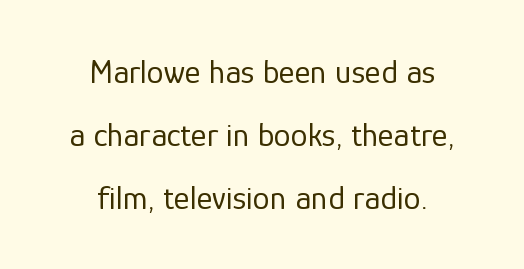
The image shows 34 px regular-weight sans-serif type, upright; set centered, line spacing 1.85x, normal letter spacing, not underlined; low stroke contrast and a medium x-height.
